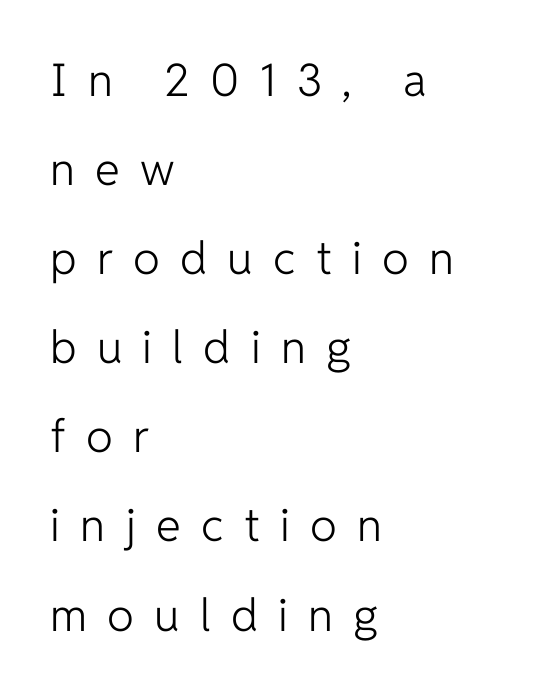
{"serif": "no", "italic": "no", "bold": "no", "weight": "light", "width": "normal", "stroke_contrast": "low", "x_height": "medium", "monospaced": "no", "underline": "no", "align": "left", "line_spacing": "loose", "line_spacing_ratio": 1.98, "letter_spacing": "wide", "letter_spacing_em": 0.45, "glyph_px": 45}
